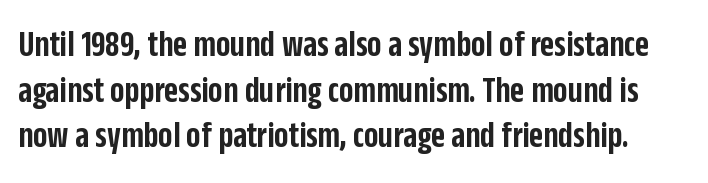
{"serif": "no", "italic": "no", "bold": "semi", "weight": "semibold", "width": "condensed", "stroke_contrast": "low", "x_height": "large", "monospaced": "no", "underline": "no", "line_spacing_ratio": 1.2, "letter_spacing": "normal", "letter_spacing_em": 0.0, "glyph_px": 38}
